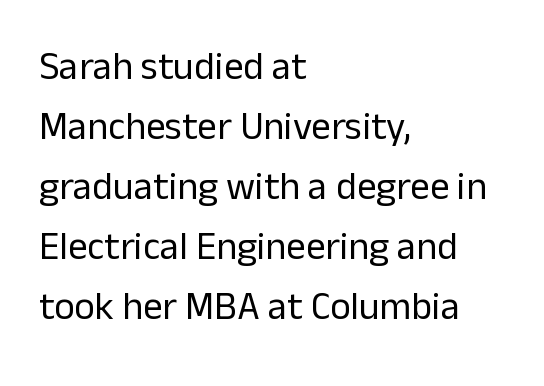
Q: Is the text bold? A: No.
Q: Is the text italic (slanted)? A: No, it is upright.
Q: Is the typeface a serif or a sans-serif typeface? A: Sans-serif.
Q: Is the text underlined? A: No.
Q: How is the paragraph aligned? A: Left-aligned.
Q: Is the spacing between letters normal or unusually wide? A: Normal.
Q: Is the spacing between lines tight, normal or loose? A: Normal.
Q: Width (condensed, normal, or wide)? A: Normal.
Q: Stroke contrast? A: Low.
Q: x-height? A: Medium.
Q: Monospaced? A: No.
